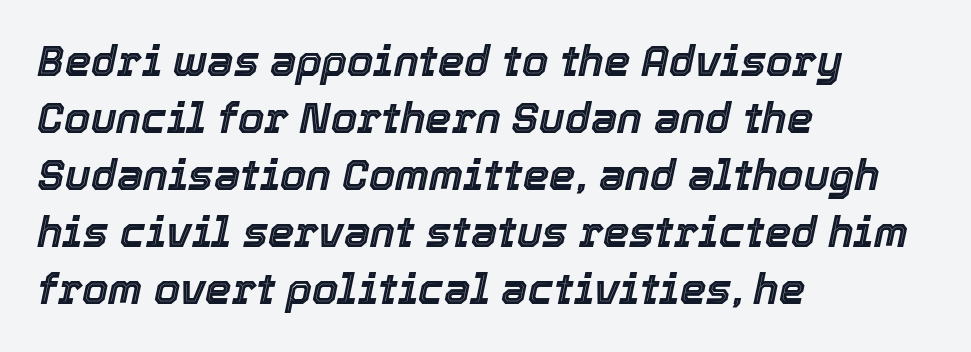
The image shows 42 px text type, italic (leaning right); set left-aligned, normal line spacing (1.36x), normal letter spacing, not underlined; a medium x-height.
